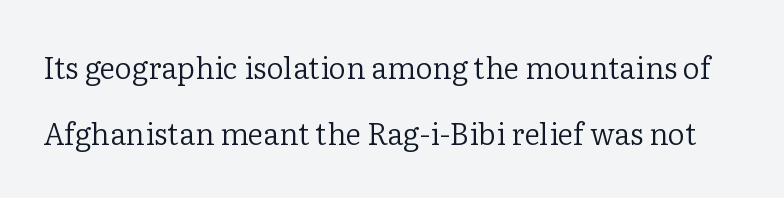
Stems here are at most as thick as an everyday book face. The passage shown is typeset with a serif family. Widely set lines give the paragraph a tall, airy silhouette. Rule under the text: the space is simply empty.
